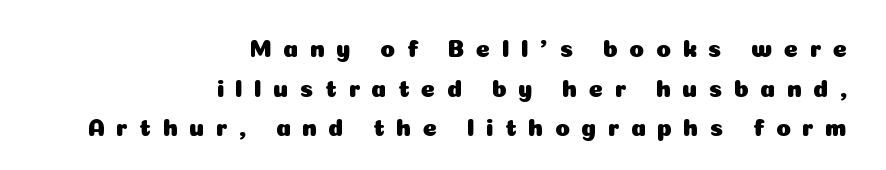
The image shows 24 px text type, upright; set right-aligned, normal line spacing (1.65x), unusually wide letter spacing (+0.48 em), not underlined.
